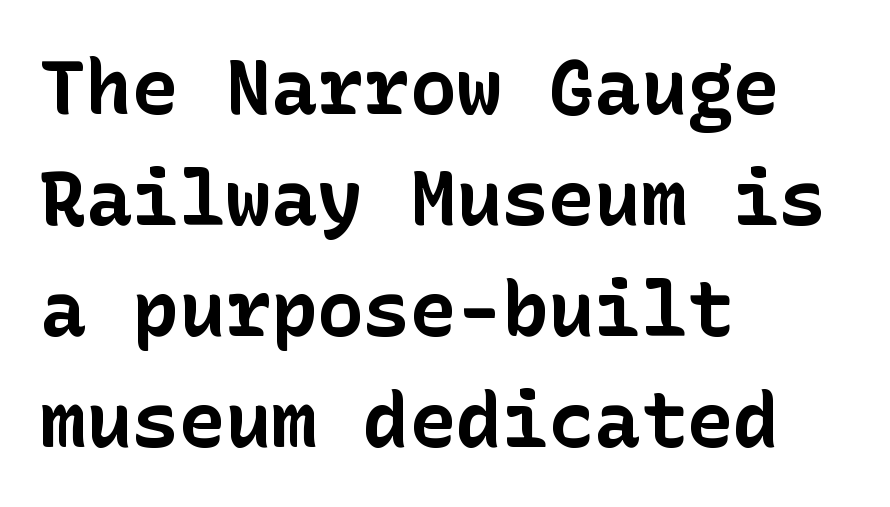
Q: Is the text bold? A: Yes.
Q: Is the text italic (slanted)? A: No, it is upright.
Q: Is the typeface a serif or a sans-serif typeface? A: Sans-serif.
Q: Is the text underlined? A: No.
Q: How is the paragraph aligned? A: Left-aligned.
Q: Is the spacing between letters normal or unusually wide? A: Normal.
Q: Is the spacing between lines tight, normal or loose? A: Normal.
Q: Width (condensed, normal, or wide)? A: Normal.
Q: Stroke contrast? A: Low.
Q: x-height? A: Medium.
